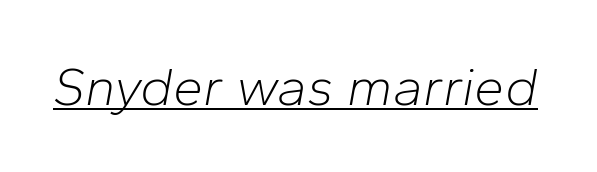
Q: Is the text bold? A: No.
Q: Is the text italic (slanted)? A: Yes, it leans right by about 10 degrees.
Q: Is the text underlined? A: Yes.
Q: Is the spacing between letters normal or unusually wide? A: Normal.
Q: Width (condensed, normal, or wide)? A: Normal.
Q: Stroke contrast? A: Low.
Q: x-height? A: Medium.
Q: Monospaced? A: No.
